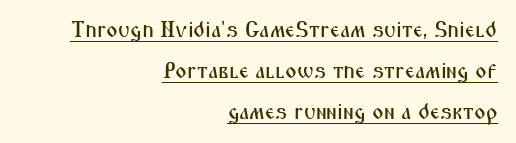
{"italic": "no", "underline": "yes", "align": "right", "line_spacing_ratio": 1.86, "letter_spacing": "normal", "letter_spacing_em": 0.0, "glyph_px": 22}
